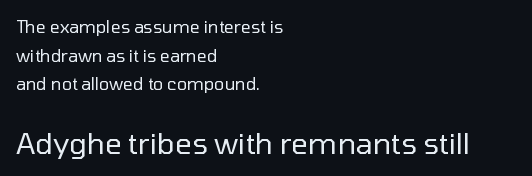
{"serif": "no", "italic": "no", "bold": "no", "weight": "regular", "width": "normal", "stroke_contrast": "low", "x_height": "medium", "monospaced": "no", "underline": "no", "align": "left", "line_spacing": "normal", "line_spacing_ratio": 1.68, "letter_spacing": "normal", "letter_spacing_em": 0.0, "larger_block": "second", "size_ratio": 1.71, "glyph_px": 29}
